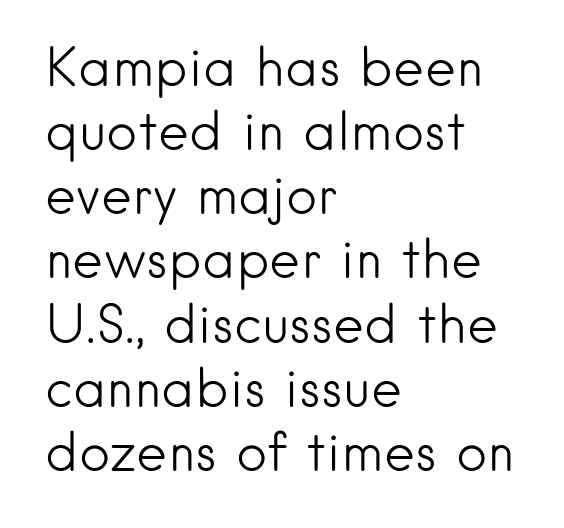
{"serif": "no", "italic": "no", "bold": "no", "weight": "light", "width": "normal", "stroke_contrast": "low", "x_height": "small", "monospaced": "no", "underline": "no", "align": "left", "line_spacing_ratio": 1.21, "letter_spacing": "normal", "letter_spacing_em": 0.0, "glyph_px": 53}
